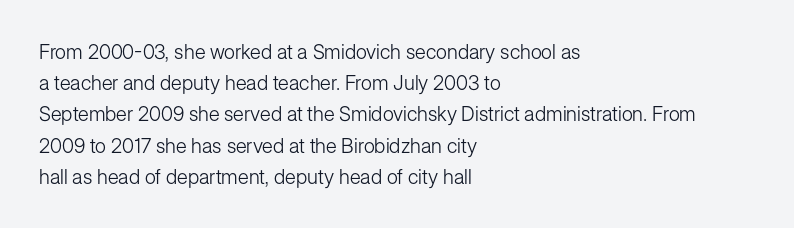
The image shows 20 px text type, upright; set left-aligned, normal line spacing (1.56x), normal letter spacing, not underlined.
